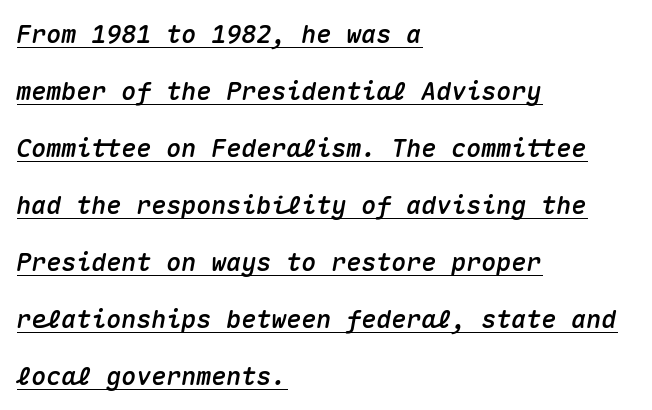
Q: Is the text italic (slanted)? A: Yes, it leans right by about 10 degrees.
Q: Is the text underlined? A: Yes.
Q: How is the paragraph aligned? A: Left-aligned.
Q: Is the spacing between letters normal or unusually wide? A: Normal.
Q: Is the spacing between lines tight, normal or loose? A: Loose.
